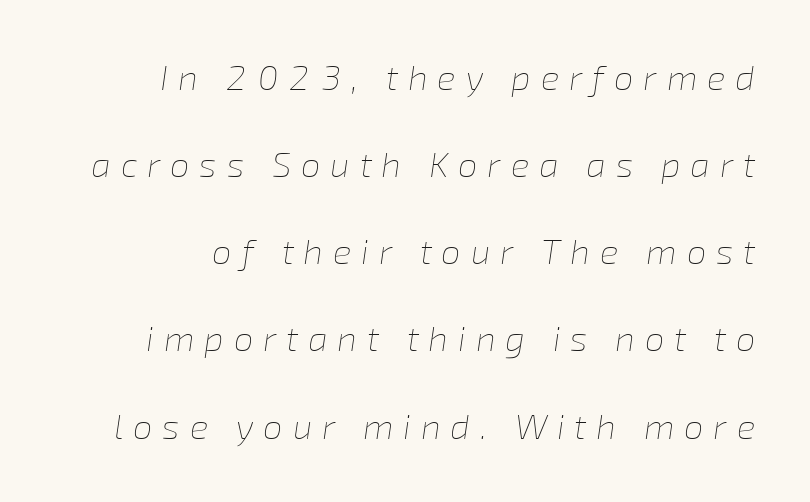
Substantial extra tracking has been applied to these lines. Quick note: underline off. Emphasis-style slanted type is in use. The passage shown is typed in a proportional face where columns would drift. A quiet, ordinary-to-light weight characterises the typeface. Honestly, the rows look like they've been pulled way apart.
